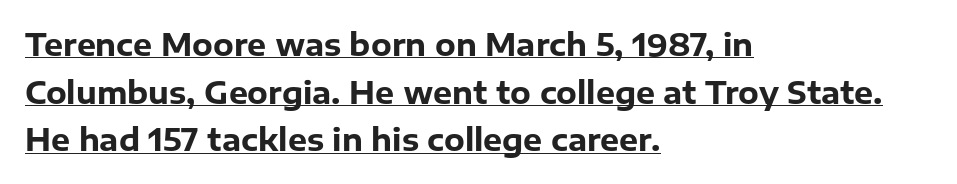
{"serif": "no", "italic": "no", "bold": "yes", "weight": "heavy", "width": "normal", "stroke_contrast": "low", "x_height": "medium", "monospaced": "no", "underline": "yes", "align": "left", "line_spacing": "normal", "line_spacing_ratio": 1.59, "letter_spacing": "normal", "letter_spacing_em": 0.0, "glyph_px": 30}
